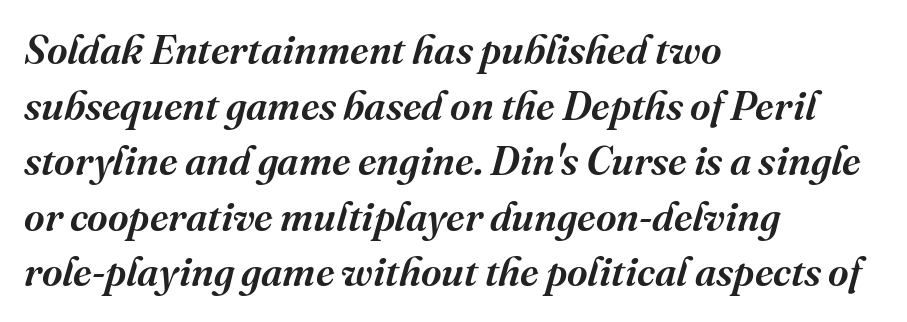
Q: Is the text italic (slanted)? A: Yes, it leans right by about 16 degrees.
Q: Is the typeface a serif or a sans-serif typeface? A: Serif.
Q: Is the text underlined? A: No.
Q: How is the paragraph aligned? A: Left-aligned.
Q: Is the spacing between letters normal or unusually wide? A: Normal.
Q: Is the spacing between lines tight, normal or loose? A: Normal.
Q: Width (condensed, normal, or wide)? A: Normal.
Q: Stroke contrast? A: Medium.
Q: x-height? A: Medium.
Q: Monospaced? A: No.
